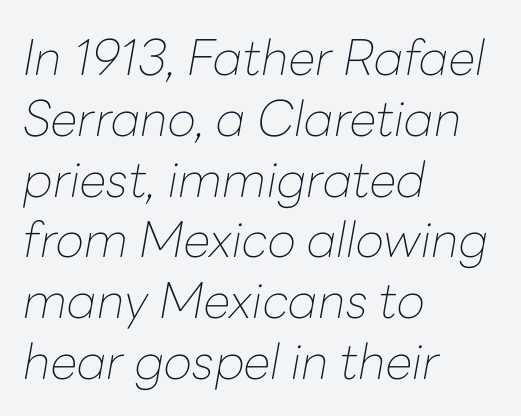
The image shows 49 px thin type, italic (leaning right); set left-aligned, line spacing 1.24x, normal letter spacing, not underlined; low stroke contrast and a medium x-height.
